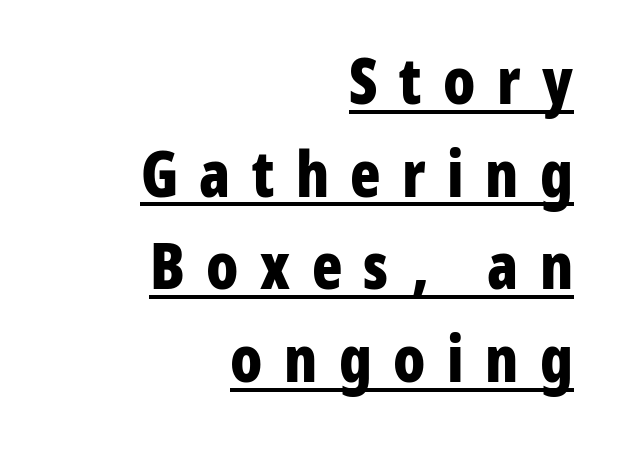
Observe the wide spacing: letters keep a clear distance from each other. Where is the straight margin? On the right. Check where the strokes stop: nothing finishes them off — pure sans. The leading is moderate, giving the passage an even texture. Character widths vary here, with narrow letters taking less room than wide ones. The specimen includes a rule beneath the text block's lines.
